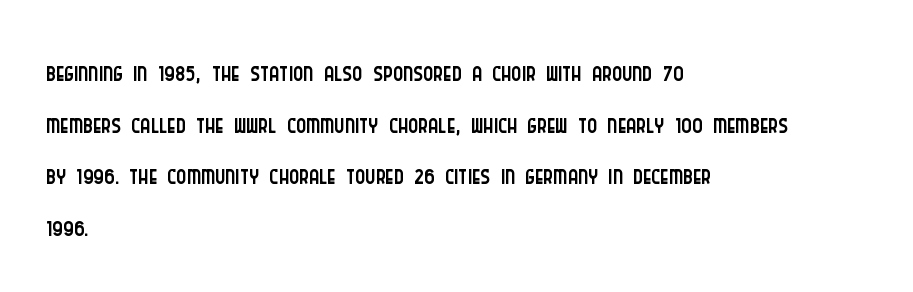
Q: Is the text bold? A: No.
Q: Is the text italic (slanted)? A: No, it is upright.
Q: Is the typeface a serif or a sans-serif typeface? A: Sans-serif.
Q: Is the text underlined? A: No.
Q: How is the paragraph aligned? A: Left-aligned.
Q: Is the spacing between letters normal or unusually wide? A: Normal.
Q: Is the spacing between lines tight, normal or loose? A: Normal.
Q: Width (condensed, normal, or wide)? A: Condensed.
Q: Stroke contrast? A: Low.
Q: x-height? A: Large.
Q: Monospaced? A: No.
